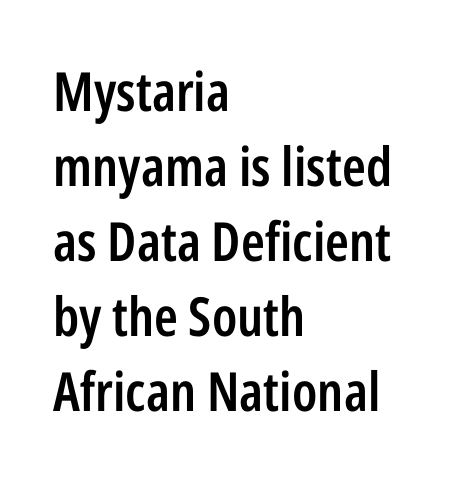
A roman cut, with each character standing at attention. The typesetter chose a ragged-right arrangement here. Default kerning and tracking; the words read as compact shapes. These lines are composed in type without serifs.
